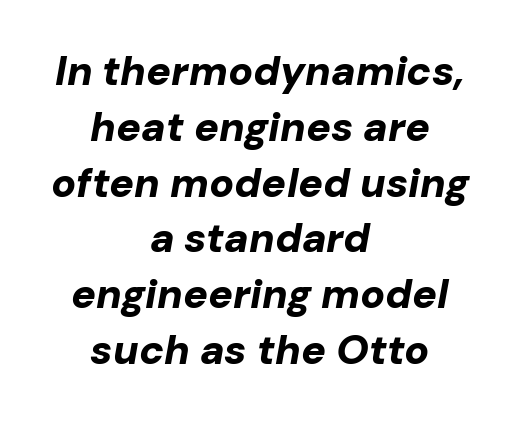
{"italic": "yes", "lean": "right", "slant_degrees": 10, "bold": "yes", "weight": "bold", "width": "normal", "stroke_contrast": "low", "x_height": "medium", "monospaced": "no", "underline": "no", "align": "center", "line_spacing": "normal", "line_spacing_ratio": 1.36, "letter_spacing": "normal", "letter_spacing_em": 0.0, "glyph_px": 41}
